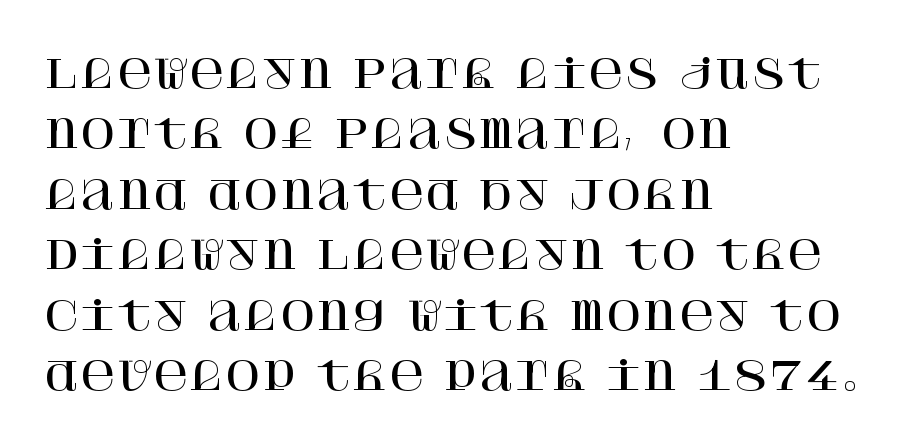
The image shows 39 px serif type, upright; set left-aligned, normal line spacing (1.55x), normal letter spacing, not underlined; high stroke contrast and a large x-height.
